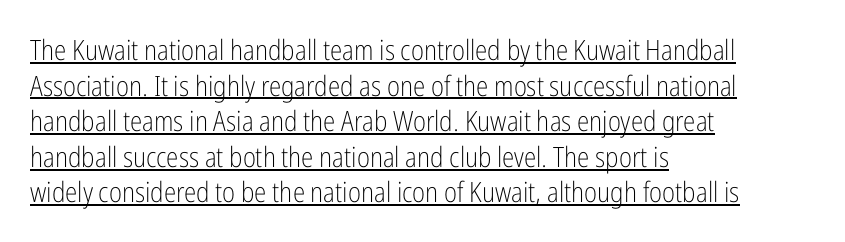
The image shows 28 px light, condensed sans-serif type, upright; set left-aligned, normal line spacing (1.27x), normal letter spacing, underlined; low stroke contrast and a medium x-height.
